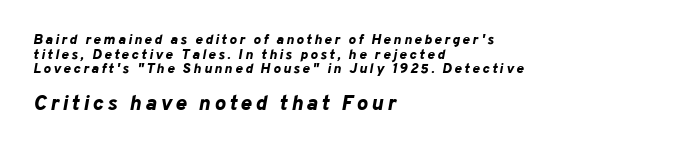
{"italic": "yes", "lean": "right", "slant_degrees": 10, "bold": "yes", "underline": "no", "align": "left", "line_spacing": "tight", "line_spacing_ratio": 1.05, "larger_block": "second", "size_ratio": 1.5, "glyph_px": 21}
